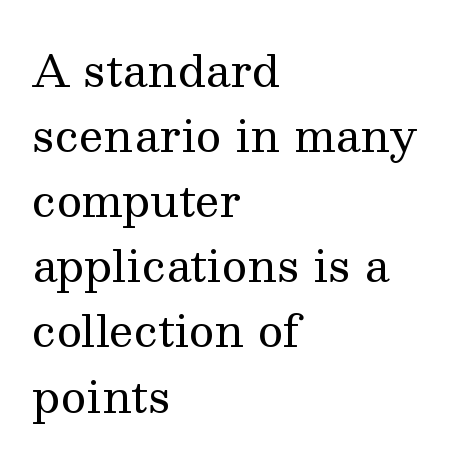
Posture: straight, roman, zero tilt. Note the varied advance widths — an 'i' is clearly narrower than an 'm'. The specimen omits any rule beneath the text block's lines. Compared with typical body copy, the letter spacing here is the same. Yep, those are serifs on the letters. One glance says typical: line gaps are just what's usual.
